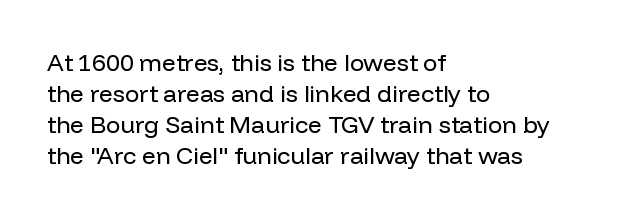
{"italic": "no", "bold": "no", "underline": "no", "align": "left", "line_spacing": "normal", "line_spacing_ratio": 1.29, "letter_spacing": "normal", "letter_spacing_em": 0.0, "glyph_px": 24}
